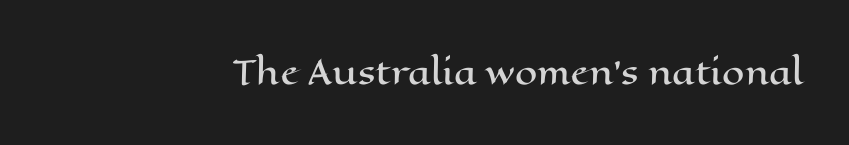
Q: Is the text italic (slanted)? A: No, it is upright.
Q: Is the text underlined? A: No.
Q: Is the spacing between letters normal or unusually wide? A: Normal.
Q: Width (condensed, normal, or wide)? A: Wide.
Q: Stroke contrast? A: High.
Q: x-height? A: Medium.
Q: Monospaced? A: No.
